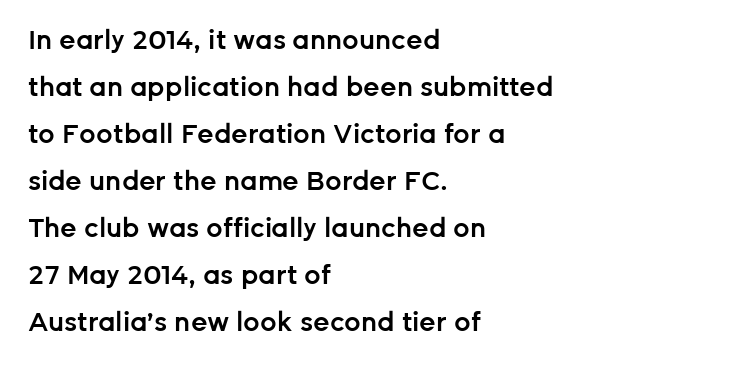
Q: Is the text bold? A: Semi-bold.
Q: Is the text italic (slanted)? A: No, it is upright.
Q: Is the text underlined? A: No.
Q: How is the paragraph aligned? A: Left-aligned.
Q: Is the spacing between letters normal or unusually wide? A: Normal.
